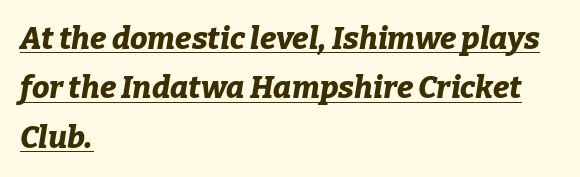
The rendering uses the underline text-decoration. Observe the lean: these are italic letterforms. Set as a true bold cut, around the 700 mark. Think of a printed novel: that variable character pitch is what you see here.
